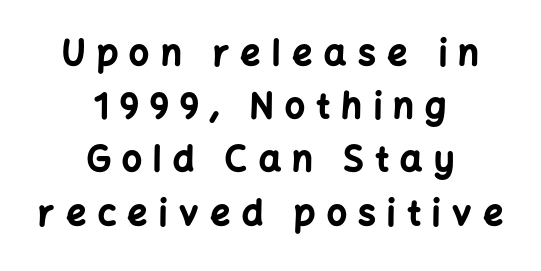
The image shows 35 px bold sans-serif type, upright; set centered, normal line spacing (1.52x), unusually wide letter spacing (+0.33 em), not underlined; low stroke contrast and a medium x-height.
